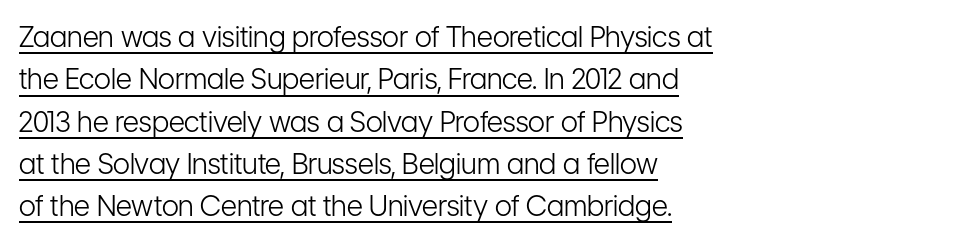
{"serif": "no", "italic": "no", "bold": "no", "weight": "light", "width": "condensed", "stroke_contrast": "low", "x_height": "medium", "monospaced": "no", "underline": "yes", "align": "left", "line_spacing": "normal", "line_spacing_ratio": 1.51, "letter_spacing": "normal", "letter_spacing_em": 0.0, "glyph_px": 28}
